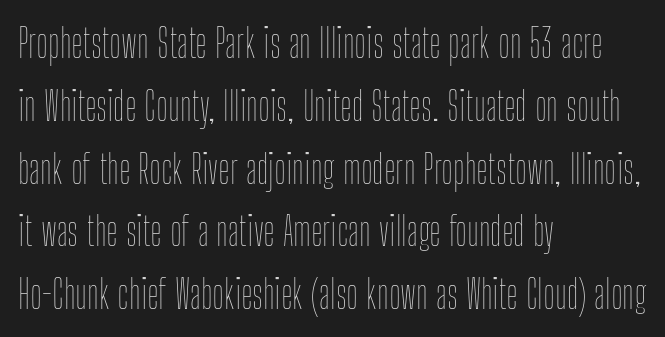
Q: Is the text bold? A: No.
Q: Is the text italic (slanted)? A: No, it is upright.
Q: Is the text underlined? A: No.
Q: How is the paragraph aligned? A: Left-aligned.
Q: Is the spacing between letters normal or unusually wide? A: Normal.
Q: Is the spacing between lines tight, normal or loose? A: Normal.
Q: Width (condensed, normal, or wide)? A: Condensed.
Q: Stroke contrast? A: Low.
Q: x-height? A: Medium.
Q: Monospaced? A: No.
